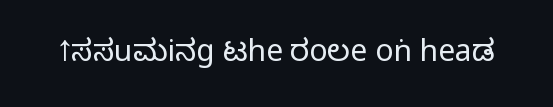
{"serif": "no", "italic": "no", "bold": "no", "weight": "regular", "width": "condensed", "stroke_contrast": "low", "x_height": "large", "monospaced": "no", "underline": "no", "letter_spacing": "normal", "letter_spacing_em": 0.0, "glyph_px": 30}
